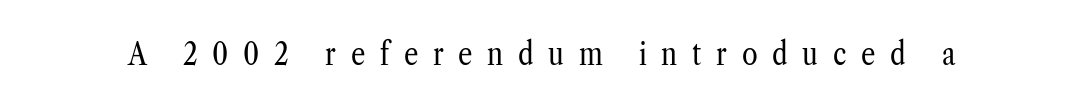
{"serif": "yes", "italic": "no", "bold": "no", "weight": "regular", "width": "condensed", "stroke_contrast": "low", "x_height": "medium", "monospaced": "no", "underline": "no", "letter_spacing": "wide", "letter_spacing_em": 0.46, "glyph_px": 32}
